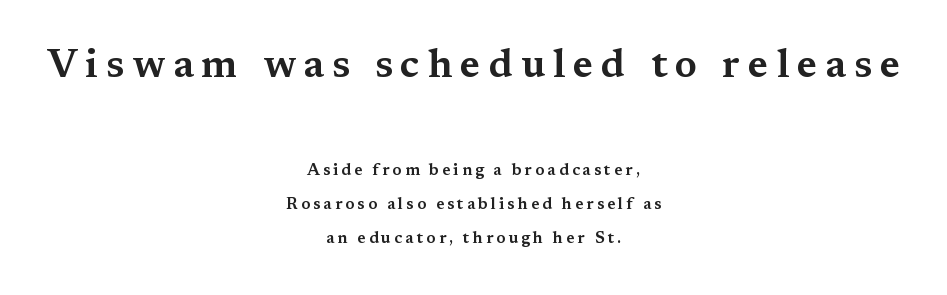
The image shows 40 px wide serif type, upright; set centered, loose line spacing (2.11x), unusually wide letter spacing (+0.2 em), not underlined; the first (top) block is 2.5x larger; medium stroke contrast and a medium x-height.
